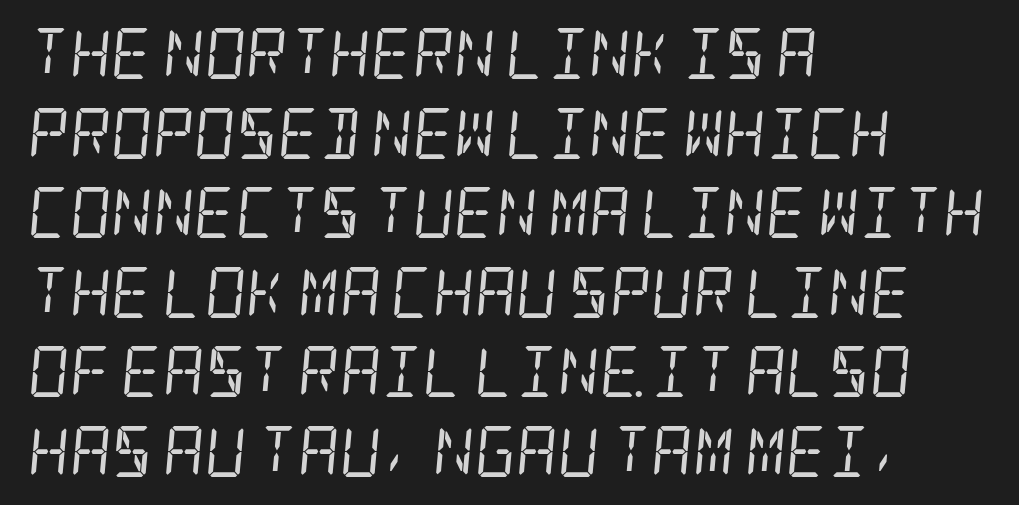
Layout note: lines flush left. A typesetter would mark this as italic. The zone under the glyphs is completely vacant. Regular leading. Nobody touched the tracking dial on this one. The letterforms sit at book weight or below.
